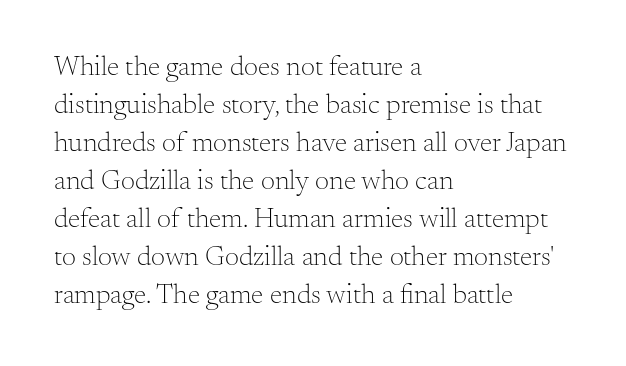
{"serif": "yes", "italic": "no", "bold": "no", "weight": "light", "width": "normal", "stroke_contrast": "medium", "x_height": "small", "monospaced": "no", "underline": "no", "align": "left", "line_spacing": "normal", "line_spacing_ratio": 1.36, "letter_spacing": "normal", "letter_spacing_em": 0.0, "glyph_px": 28}
